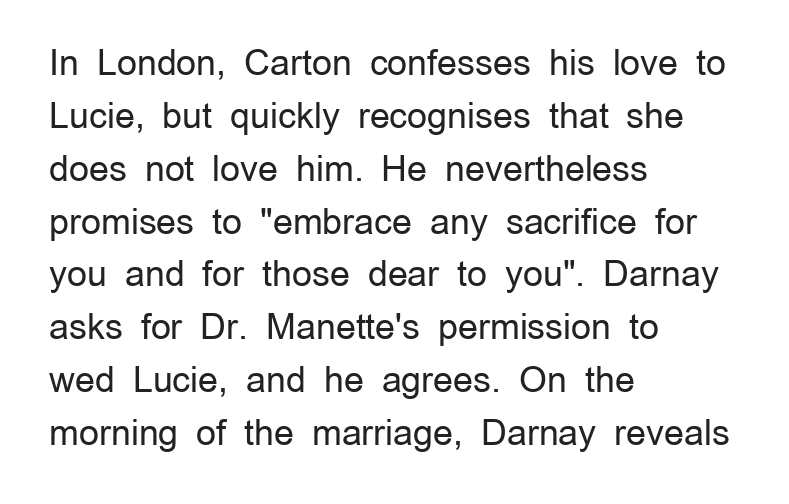
Q: Is the text bold? A: No.
Q: Is the text italic (slanted)? A: No, it is upright.
Q: Is the typeface a serif or a sans-serif typeface? A: Sans-serif.
Q: Is the text underlined? A: No.
Q: How is the paragraph aligned? A: Left-aligned.
Q: Is the spacing between letters normal or unusually wide? A: Normal.
Q: Is the spacing between lines tight, normal or loose? A: Normal.
Q: Width (condensed, normal, or wide)? A: Normal.
Q: Stroke contrast? A: Low.
Q: x-height? A: Medium.
Q: Monospaced? A: No.
